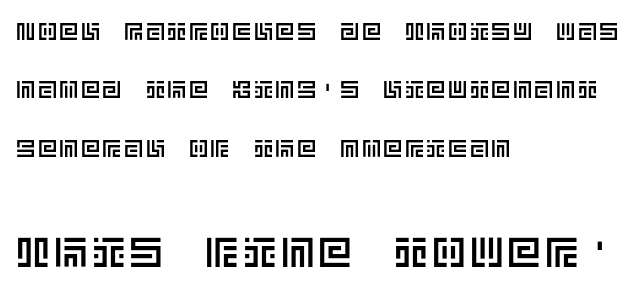
{"italic": "no", "width": "normal", "x_height": "large", "underline": "no", "align": "left", "line_spacing": "loose", "line_spacing_ratio": 2.43, "larger_block": "second", "size_ratio": 1.75, "glyph_px": 42}
